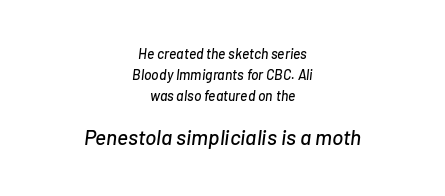
Q: Is the text italic (slanted)? A: Yes, it leans right by about 7 degrees.
Q: Is the text underlined? A: No.
Q: How is the paragraph aligned? A: Centered.
Q: Is the spacing between letters normal or unusually wide? A: Normal.
Q: Is the spacing between lines tight, normal or loose? A: Normal.
Q: Which block of text is set in a larger size, the first (top) or the second (bottom)? A: The second (bottom) one.
